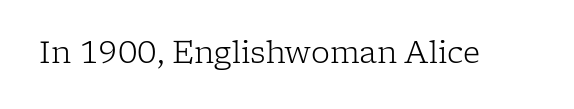
The image shows 30 px light serif type, upright; set normal letter spacing, not underlined; low stroke contrast and a medium x-height.
